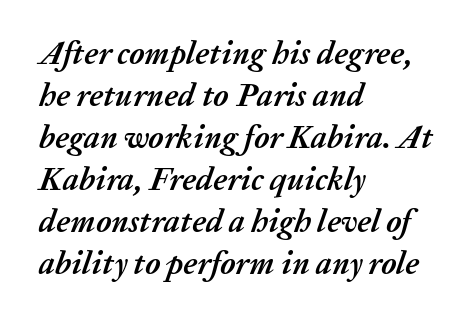
{"italic": "yes", "lean": "right", "slant_degrees": 20, "bold": "yes", "weight": "semibold", "width": "normal", "stroke_contrast": "medium", "x_height": "medium", "monospaced": "no", "underline": "no", "align": "left", "line_spacing": "normal", "line_spacing_ratio": 1.31, "letter_spacing": "normal", "letter_spacing_em": 0.0, "glyph_px": 32}
